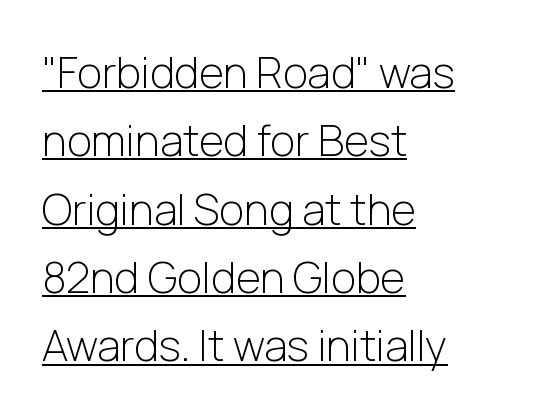
The image shows 43 px light sans-serif type, upright; set left-aligned, normal line spacing (1.59x), normal letter spacing, underlined; low stroke contrast and a medium x-height.
